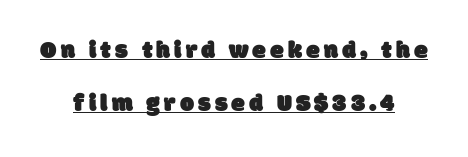
The image shows 25 px text type; set centered, loose line spacing (2.12x), underlined.
